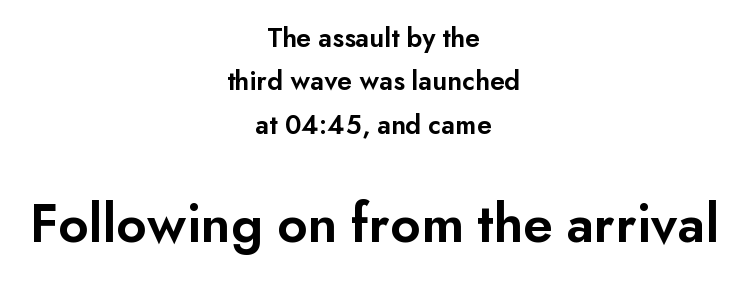
Q: Is the text bold? A: Semi-bold.
Q: Is the text italic (slanted)? A: No, it is upright.
Q: Is the typeface a serif or a sans-serif typeface? A: Sans-serif.
Q: Is the text underlined? A: No.
Q: How is the paragraph aligned? A: Centered.
Q: Is the spacing between letters normal or unusually wide? A: Normal.
Q: Is the spacing between lines tight, normal or loose? A: Normal.
Q: Which block of text is set in a larger size, the first (top) or the second (bottom)? A: The second (bottom) one.
Q: Width (condensed, normal, or wide)? A: Normal.
Q: Stroke contrast? A: Low.
Q: x-height? A: Small.
Q: Monospaced? A: No.
